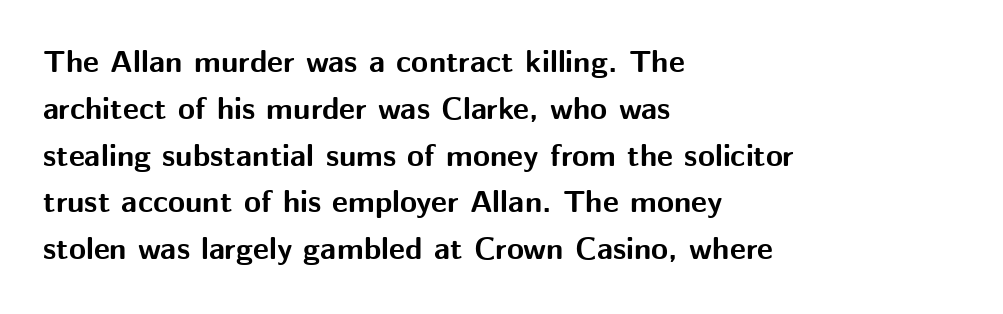
Q: Is the text bold? A: Yes.
Q: Is the text italic (slanted)? A: No, it is upright.
Q: Is the typeface a serif or a sans-serif typeface? A: Sans-serif.
Q: Is the text underlined? A: No.
Q: How is the paragraph aligned? A: Left-aligned.
Q: Is the spacing between letters normal or unusually wide? A: Normal.
Q: Is the spacing between lines tight, normal or loose? A: Normal.
Q: Width (condensed, normal, or wide)? A: Normal.
Q: Stroke contrast? A: Medium.
Q: x-height? A: Medium.
Q: Monospaced? A: No.
